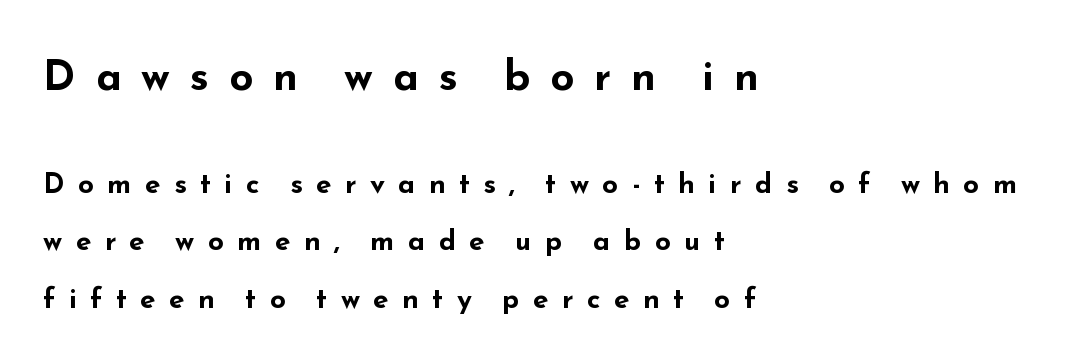
Loose tracking; the words dissolve into strings of separated letters. Stroke thickness is high; the sample reads as a true bold. Note the varied advance widths — an 'i' is clearly narrower than an 'm'. The rendering anchors every line to the left-hand side.
